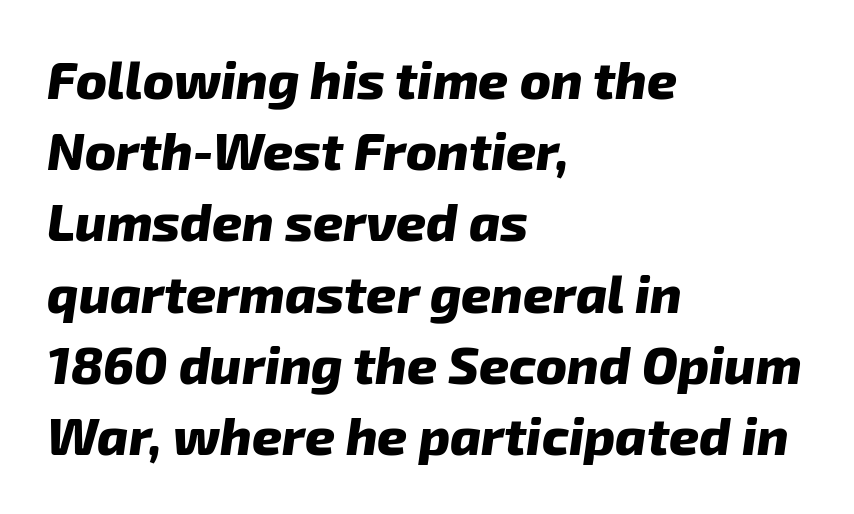
{"italic": "yes", "lean": "right", "slant_degrees": 8, "bold": "yes", "weight": "heavy", "width": "normal", "stroke_contrast": "low", "x_height": "medium", "monospaced": "no", "underline": "no", "align": "left", "line_spacing": "normal", "line_spacing_ratio": 1.37, "letter_spacing": "normal", "letter_spacing_em": 0.0, "glyph_px": 52}
